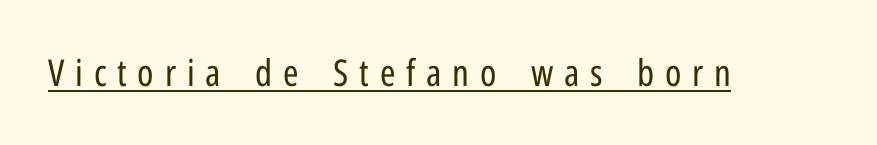
Spacing verdict: proportional, widths tailored to each character. Stroke mass is kept to a normal reading level or below. Does extra space separate the letters? Yes, quite a lot of it. I'd call this a sans setting — the letters go barefoot. In designer terms, the underline attribute is active on this setting. You can tell it's not italic because the verticals are truly vertical.
